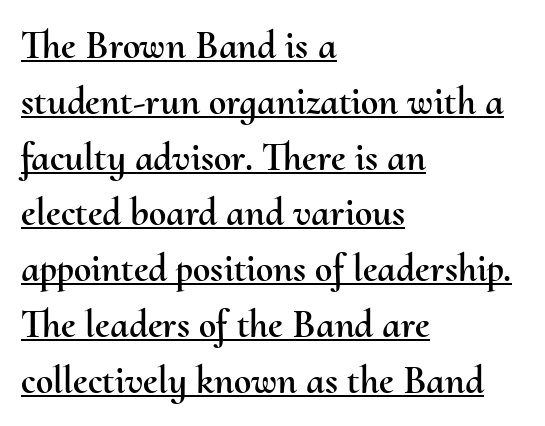
The compositor pushed each line to the left boundary. Tall strokes in this sample are plumb rather than angled. Nobody touched the tracking dial on this one. Successive baselines arrive at the customary interval. Is this a fixed-width face? No — the glyphs have proportional, varying widths. This sample carries an underscore along the baseline area.
